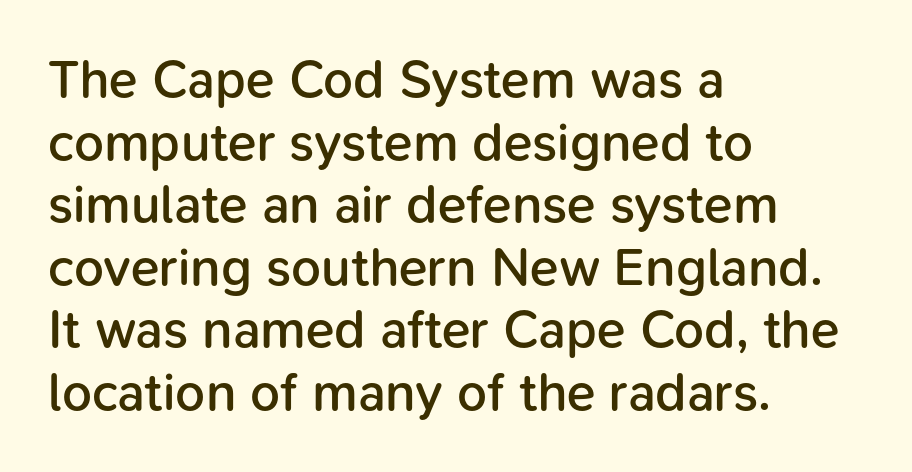
{"serif": "no", "italic": "no", "bold": "semi", "weight": "semibold", "width": "normal", "stroke_contrast": "low", "x_height": "medium", "monospaced": "no", "underline": "no", "align": "left", "line_spacing_ratio": 1.18, "letter_spacing": "normal", "letter_spacing_em": 0.0, "glyph_px": 53}
